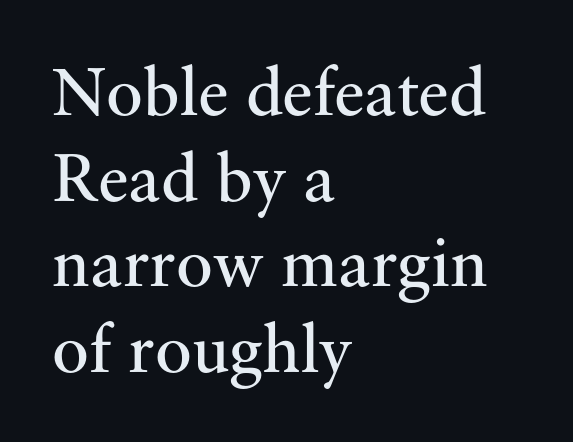
The image shows 69 px regular-weight serif type, upright; set left-aligned, line spacing 1.24x, normal letter spacing, not underlined; medium stroke contrast and a small x-height.
